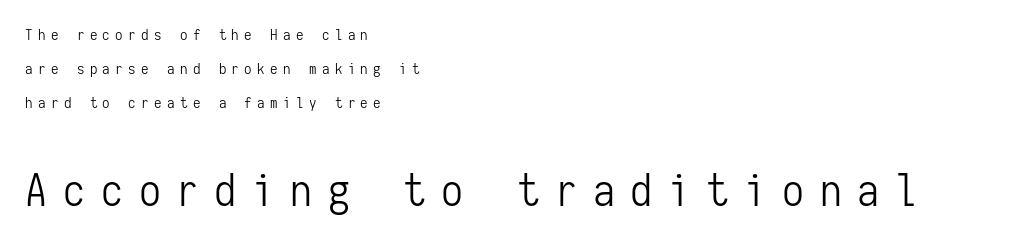
{"serif": "no", "italic": "no", "bold": "no", "weight": "light", "width": "condensed", "stroke_contrast": "low", "x_height": "medium", "monospaced": "yes", "underline": "no", "align": "left", "line_spacing": "loose", "line_spacing_ratio": 2.28, "letter_spacing": "wide", "letter_spacing_em": 0.36, "larger_block": "second", "size_ratio": 2.93, "glyph_px": 44}
